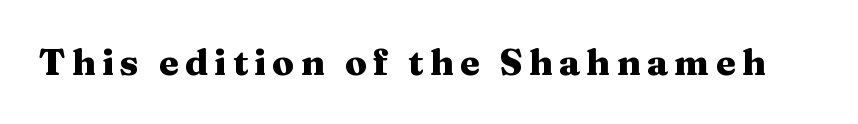
Q: Is the text bold? A: Yes.
Q: Is the text italic (slanted)? A: No, it is upright.
Q: Is the typeface a serif or a sans-serif typeface? A: Serif.
Q: Is the text underlined? A: No.
Q: Width (condensed, normal, or wide)? A: Wide.
Q: Stroke contrast? A: Medium.
Q: x-height? A: Medium.
Q: Monospaced? A: No.
